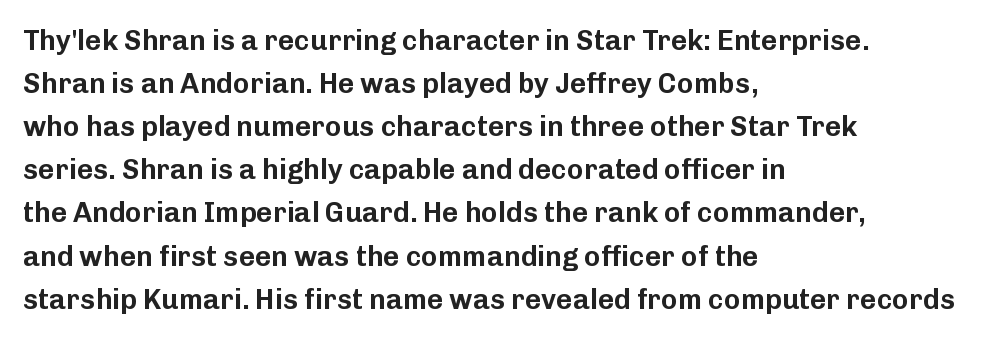
Q: Is the text italic (slanted)? A: No, it is upright.
Q: Is the typeface a serif or a sans-serif typeface? A: Sans-serif.
Q: Is the text underlined? A: No.
Q: How is the paragraph aligned? A: Left-aligned.
Q: Is the spacing between letters normal or unusually wide? A: Normal.
Q: Is the spacing between lines tight, normal or loose? A: Normal.
Q: Width (condensed, normal, or wide)? A: Normal.
Q: Stroke contrast? A: Low.
Q: x-height? A: Medium.
Q: Monospaced? A: No.
